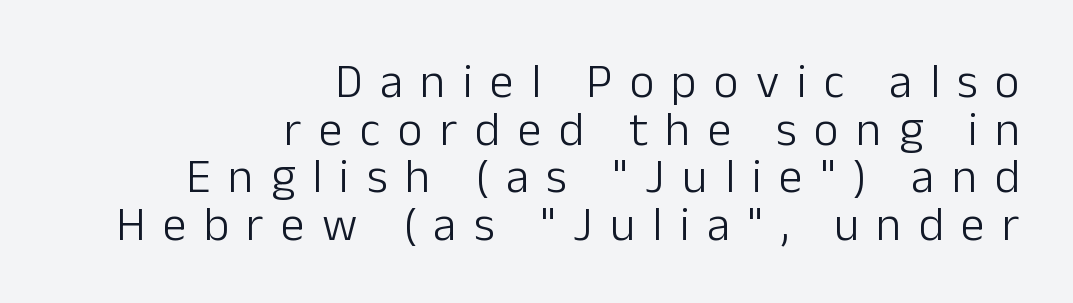
The image shows 48 px light sans-serif type, upright; set right-aligned, tight line spacing (0.99x), unusually wide letter spacing (+0.36 em), not underlined; low stroke contrast and a medium x-height.
